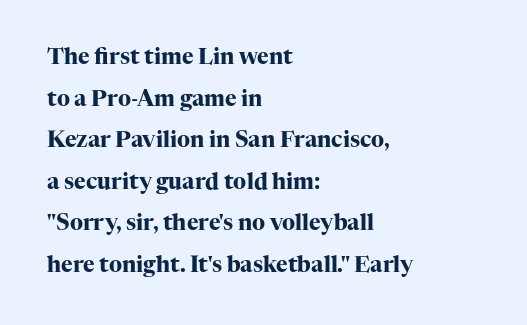
{"italic": "no", "bold": "yes", "underline": "no", "align": "left", "line_spacing_ratio": 1.89, "letter_spacing": "normal", "letter_spacing_em": 0.0, "glyph_px": 22}
